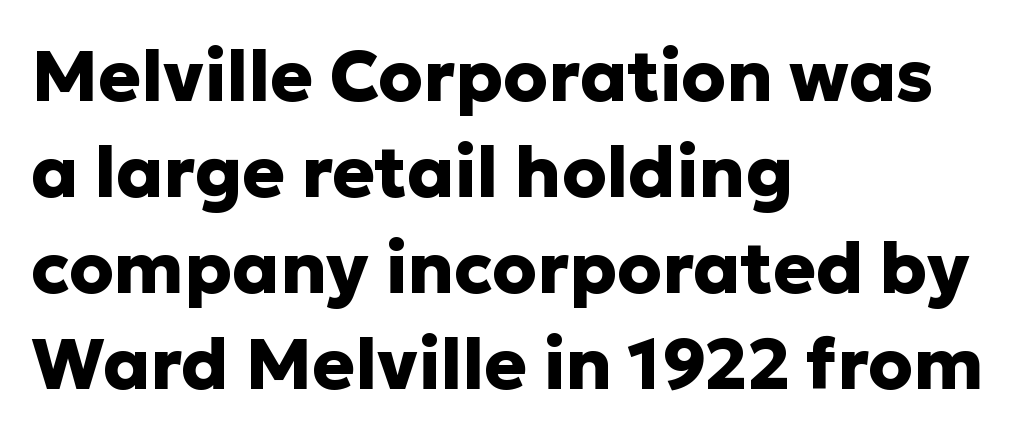
Q: Is the text bold? A: Yes.
Q: Is the text italic (slanted)? A: No, it is upright.
Q: Is the typeface a serif or a sans-serif typeface? A: Sans-serif.
Q: Is the text underlined? A: No.
Q: How is the paragraph aligned? A: Left-aligned.
Q: Is the spacing between letters normal or unusually wide? A: Normal.
Q: Is the spacing between lines tight, normal or loose? A: Normal.
Q: Width (condensed, normal, or wide)? A: Normal.
Q: Stroke contrast? A: Low.
Q: x-height? A: Medium.
Q: Monospaced? A: No.
